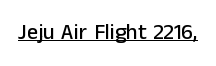
Q: Is the text italic (slanted)? A: No, it is upright.
Q: Is the text underlined? A: Yes.
Q: Is the spacing between letters normal or unusually wide? A: Normal.
